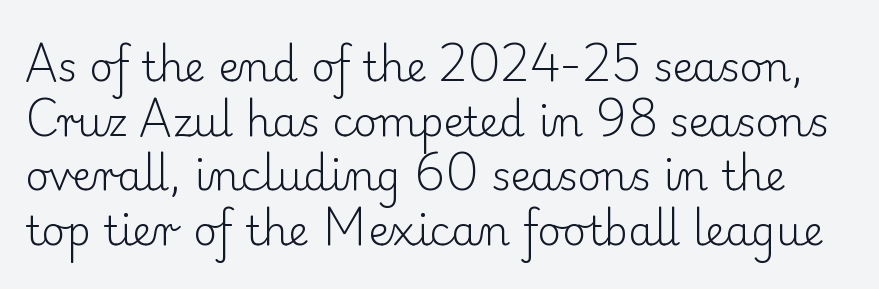
{"italic": "no", "bold": "no", "weight": "light", "width": "normal", "stroke_contrast": "low", "x_height": "small", "monospaced": "no", "underline": "no", "line_spacing": "normal", "line_spacing_ratio": 1.33, "letter_spacing": "normal", "letter_spacing_em": 0.0, "glyph_px": 41}
